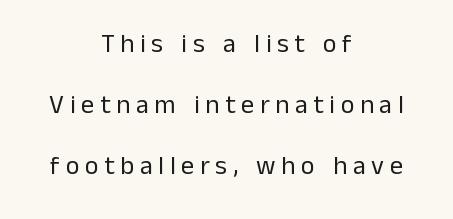
The image shows 26 px text type, upright; set centered, loose line spacing (2.35x), unusually wide letter spacing (+0.22 em), not underlined.
